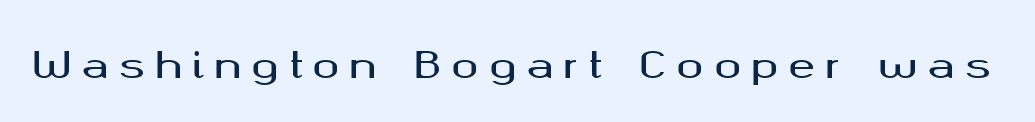
The words here are not underlined. The face used here is a sans, in the tradition of grotesques and geometrics. Every stem runs plumb, perpendicular to the baseline. The gaps between neighbouring characters are conspicuously large. The letters advance in unequal steps, a hallmark of proportional type.
